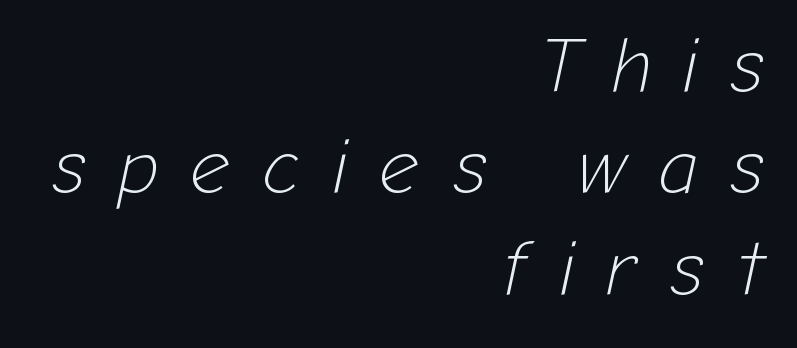
{"italic": "yes", "lean": "right", "slant_degrees": 12, "bold": "no", "weight": "light", "width": "normal", "stroke_contrast": "low", "x_height": "medium", "monospaced": "no", "underline": "no", "align": "right", "line_spacing": "normal", "line_spacing_ratio": 1.3, "letter_spacing": "wide", "letter_spacing_em": 0.41, "glyph_px": 78}
